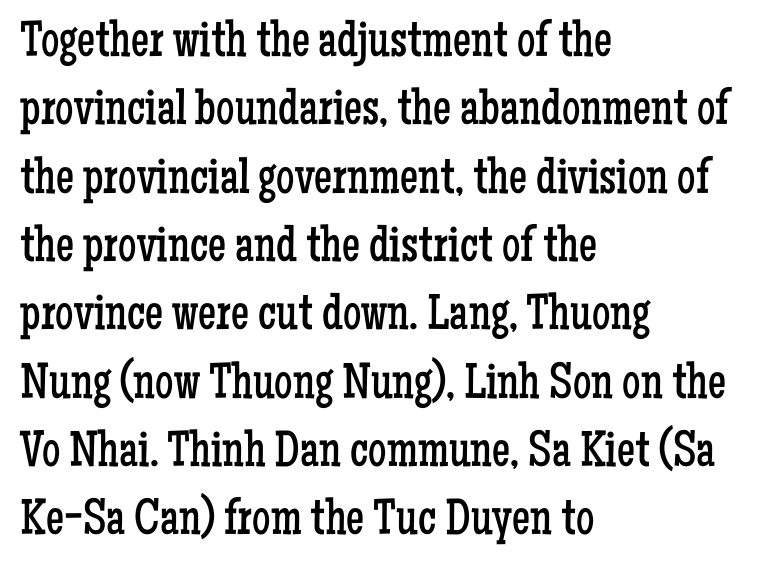
A normal amount of white space separates one row of letters from the next. There is no visible air inserted between adjacent glyphs. Each letter keeps its own natural width here, so spacing adapts to shape. Little horizontal feet cap the strokes, marking this as serif type. The weight would be labelled regular, book, light, or lighter still.
